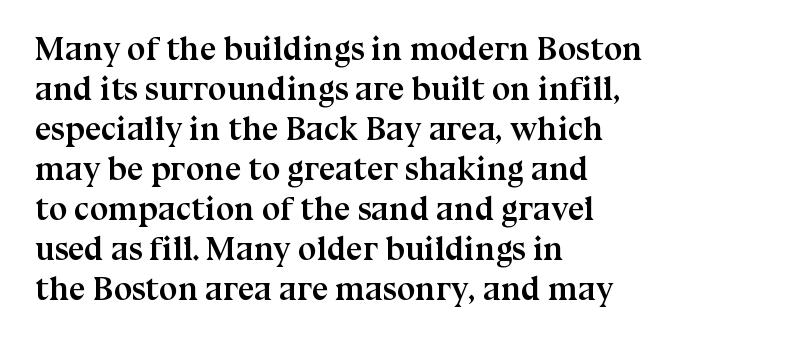
{"serif": "yes", "italic": "no", "bold": "yes", "weight": "semibold", "width": "normal", "stroke_contrast": "medium", "x_height": "medium", "monospaced": "no", "underline": "no", "align": "left", "line_spacing_ratio": 1.21, "letter_spacing": "normal", "letter_spacing_em": 0.0, "glyph_px": 33}
